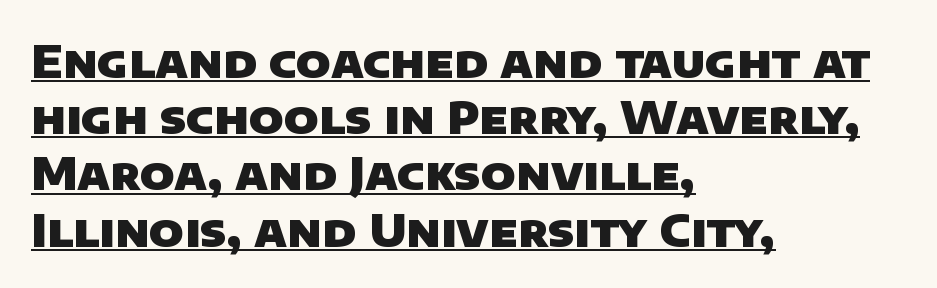
Caption: multi-line text, flush left, ragged right. The rendered words wear a rule along their underside. Between one letter and the next there's only the usual sliver of space. Heavy-handed strokes throughout: this text is bold. A typesetter would label this face a sans.
